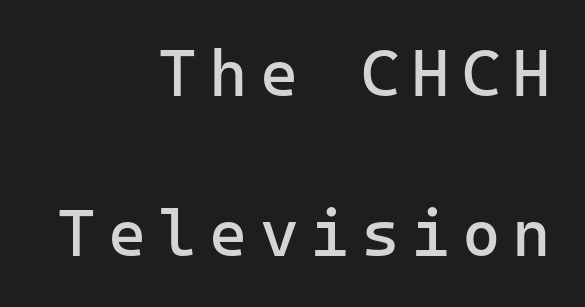
The image shows 66 px regular-weight sans-serif type, upright; set right-aligned, loose line spacing (2.43x), not underlined; low stroke contrast and a medium x-height.
